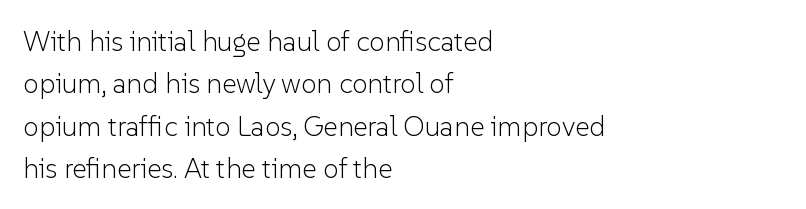
Q: Is the text bold? A: No.
Q: Is the text italic (slanted)? A: No, it is upright.
Q: Is the typeface a serif or a sans-serif typeface? A: Sans-serif.
Q: Is the text underlined? A: No.
Q: How is the paragraph aligned? A: Left-aligned.
Q: Is the spacing between letters normal or unusually wide? A: Normal.
Q: Is the spacing between lines tight, normal or loose? A: Normal.
Q: Width (condensed, normal, or wide)? A: Normal.
Q: Stroke contrast? A: Low.
Q: x-height? A: Medium.
Q: Monospaced? A: No.
